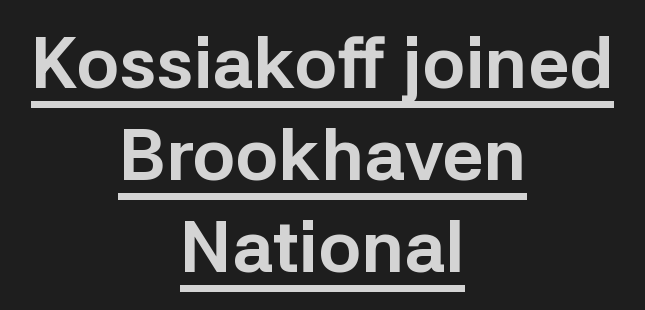
Q: Is the text bold? A: Yes.
Q: Is the text italic (slanted)? A: No, it is upright.
Q: Is the typeface a serif or a sans-serif typeface? A: Sans-serif.
Q: Is the text underlined? A: Yes.
Q: How is the paragraph aligned? A: Centered.
Q: Is the spacing between letters normal or unusually wide? A: Normal.
Q: Is the spacing between lines tight, normal or loose? A: Normal.
Q: Width (condensed, normal, or wide)? A: Normal.
Q: Stroke contrast? A: Low.
Q: x-height? A: Medium.
Q: Monospaced? A: No.
